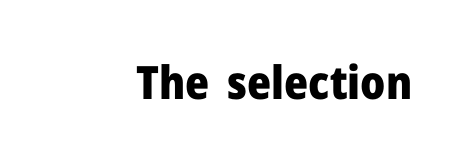
The image shows 46 px heavy sans-serif type, upright; set normal letter spacing, not underlined; low stroke contrast and a medium x-height.
